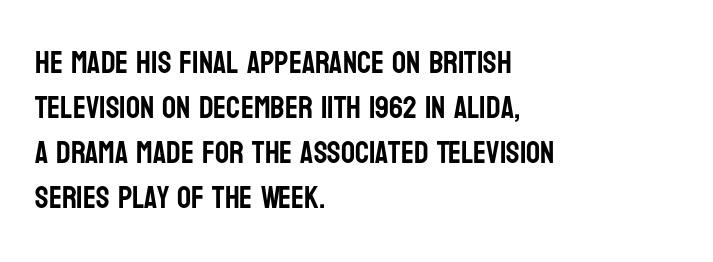
The image shows 31 px condensed sans-serif type, upright; set left-aligned, normal line spacing (1.45x), normal letter spacing, not underlined; low stroke contrast and a large x-height.
